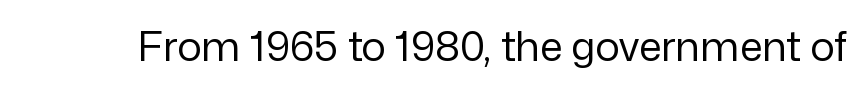
Q: Is the text bold? A: No.
Q: Is the text italic (slanted)? A: No, it is upright.
Q: Is the typeface a serif or a sans-serif typeface? A: Sans-serif.
Q: Is the text underlined? A: No.
Q: Is the spacing between letters normal or unusually wide? A: Normal.
Q: Width (condensed, normal, or wide)? A: Normal.
Q: Stroke contrast? A: Low.
Q: x-height? A: Medium.
Q: Monospaced? A: No.
